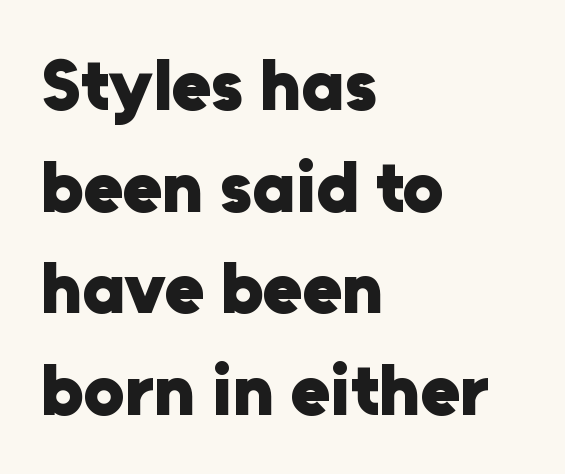
Q: Is the text bold? A: Yes.
Q: Is the text italic (slanted)? A: No, it is upright.
Q: Is the typeface a serif or a sans-serif typeface? A: Sans-serif.
Q: Is the text underlined? A: No.
Q: How is the paragraph aligned? A: Left-aligned.
Q: Is the spacing between letters normal or unusually wide? A: Normal.
Q: Is the spacing between lines tight, normal or loose? A: Normal.
Q: Width (condensed, normal, or wide)? A: Normal.
Q: Stroke contrast? A: Low.
Q: x-height? A: Medium.
Q: Monospaced? A: No.
